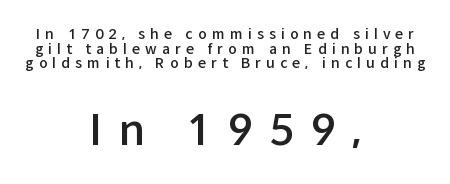
Q: Is the text bold? A: Semi-bold.
Q: Is the text italic (slanted)? A: No, it is upright.
Q: Is the typeface a serif or a sans-serif typeface? A: Sans-serif.
Q: Is the text underlined? A: No.
Q: How is the paragraph aligned? A: Centered.
Q: Is the spacing between letters normal or unusually wide? A: Unusually wide.
Q: Is the spacing between lines tight, normal or loose? A: Tight.
Q: Which block of text is set in a larger size, the first (top) or the second (bottom)? A: The second (bottom) one.
Q: Width (condensed, normal, or wide)? A: Normal.
Q: Stroke contrast? A: Low.
Q: x-height? A: Medium.
Q: Monospaced? A: No.
